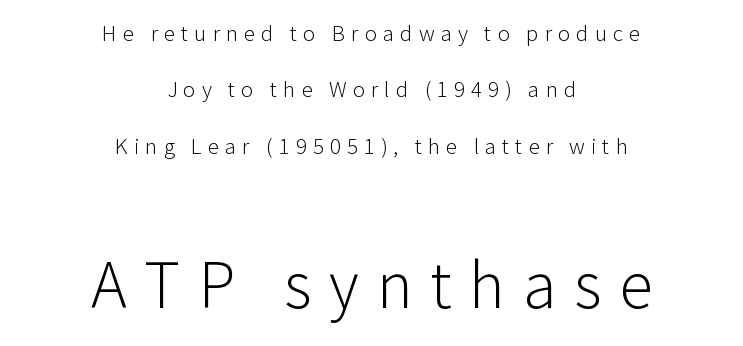
The image shows 68 px light sans-serif type, upright; set centered, loose line spacing (2.45x), unusually wide letter spacing (+0.26 em), not underlined; the second (bottom) block is 2.96x larger; low stroke contrast and a medium x-height.
